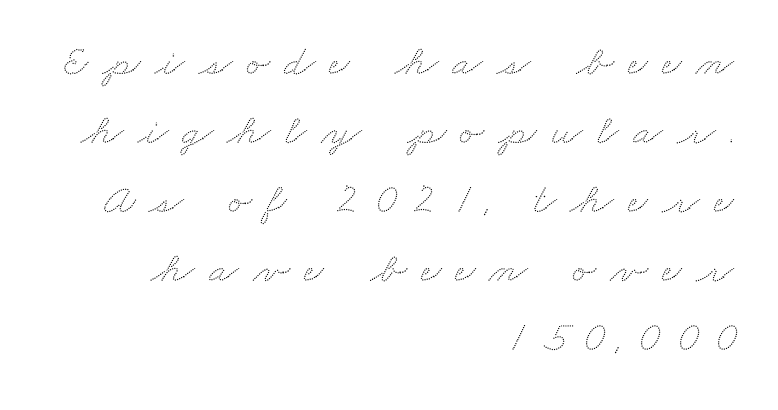
Q: Is the text underlined? A: No.
Q: How is the paragraph aligned? A: Right-aligned.
Q: Is the spacing between letters normal or unusually wide? A: Unusually wide.
Q: Is the spacing between lines tight, normal or loose? A: Normal.
Q: Width (condensed, normal, or wide)? A: Wide.
Q: Stroke contrast? A: Low.
Q: x-height? A: Small.
Q: Monospaced? A: No.
